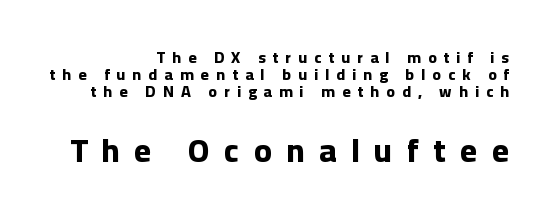
The image shows 33 px bold sans-serif type, upright; set right-aligned, tight line spacing (1.05x), unusually wide letter spacing (+0.44 em), not underlined; the second (bottom) block is 2.06x larger; low stroke contrast and a medium x-height.
